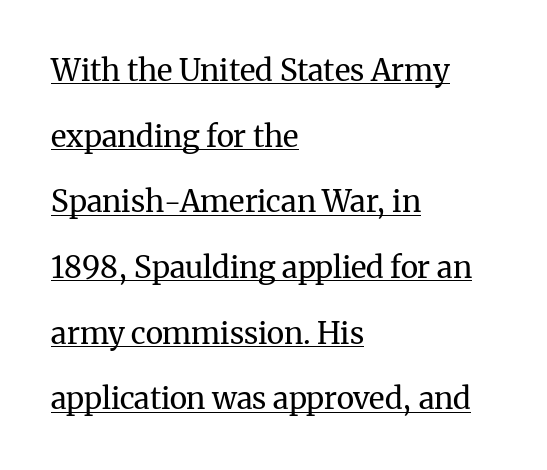
Q: Is the text bold? A: No.
Q: Is the text italic (slanted)? A: No, it is upright.
Q: Is the typeface a serif or a sans-serif typeface? A: Serif.
Q: Is the text underlined? A: Yes.
Q: How is the paragraph aligned? A: Left-aligned.
Q: Is the spacing between letters normal or unusually wide? A: Normal.
Q: Is the spacing between lines tight, normal or loose? A: Loose.
Q: Width (condensed, normal, or wide)? A: Normal.
Q: Stroke contrast? A: Medium.
Q: x-height? A: Medium.
Q: Monospaced? A: No.
